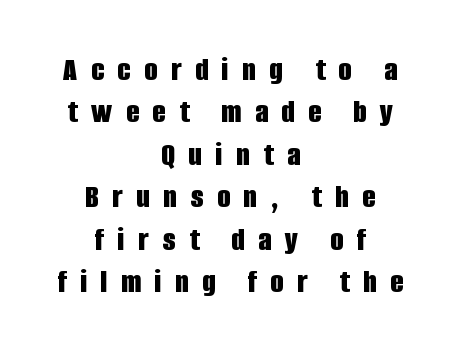
A sans-serif font was chosen for this passage. Strokes here are thick enough to call this a true bold. The rag falls on both sides of this text block equally. Vertical spacing — default. The letters advance in unequal steps, a hallmark of proportional type.
